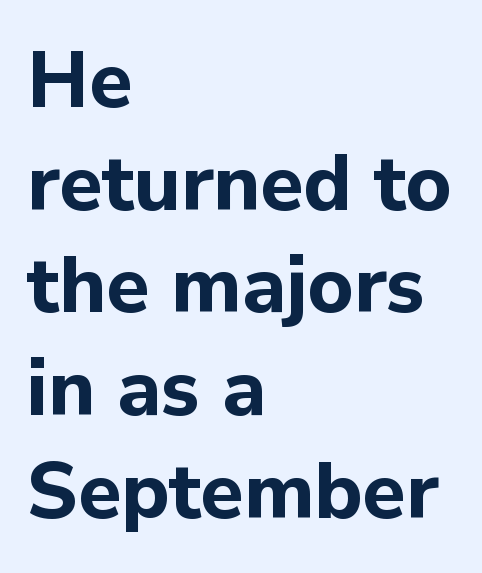
The image shows 79 px bold sans-serif type, upright; set left-aligned, normal line spacing (1.3x), normal letter spacing, not underlined; low stroke contrast and a medium x-height.
